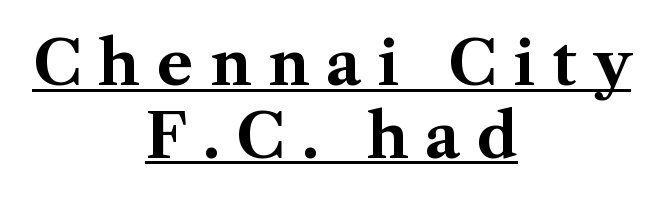
{"serif": "yes", "italic": "no", "bold": "yes", "weight": "bold", "width": "normal", "stroke_contrast": "medium", "x_height": "medium", "monospaced": "no", "underline": "yes", "align": "center", "line_spacing_ratio": 1.19, "letter_spacing": "wide", "letter_spacing_em": 0.27, "glyph_px": 61}
